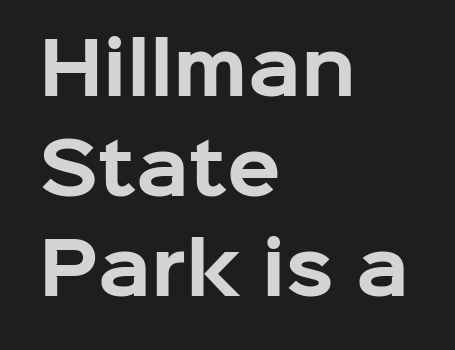
Here the designer chose a conventional face with non-uniform glyph widths. The sample has been set heavy, in full bold. Notice how descenders clear the ascenders below comfortably — that's standard leading. A typesetter would mark this as roman, not italic.
